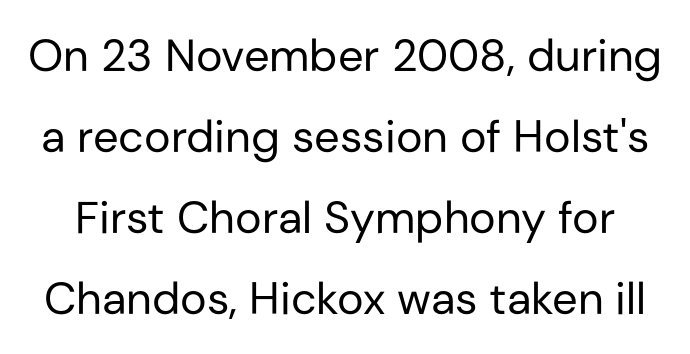
Does extra space separate the letters? No, they use regular spacing. The type family on display is of the sans-serif kind. Nobody drew a line under any word here. Vertical stems look standard width or narrower in stroke. Proportional: the letters do not fall into vertical columns.
